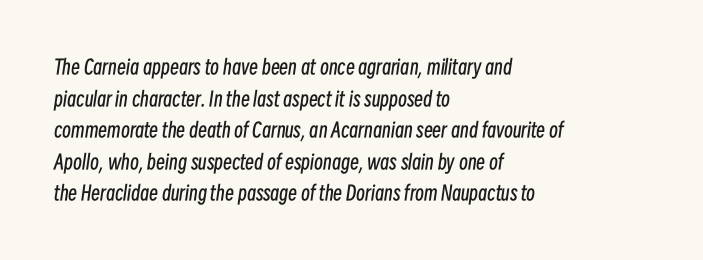
{"italic": "yes", "lean": "right", "slant_degrees": 8, "bold": "no", "underline": "no", "align": "left", "line_spacing": "normal", "line_spacing_ratio": 1.58, "letter_spacing": "normal", "letter_spacing_em": 0.0, "glyph_px": 20}
